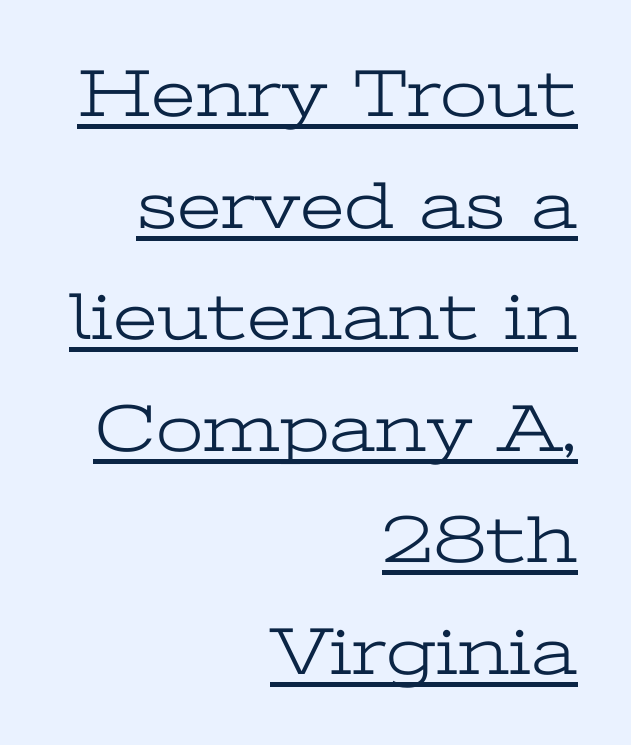
The image shows 68 px light, wide serif type, upright; set right-aligned, normal line spacing (1.64x), normal letter spacing, underlined; low stroke contrast and a medium x-height.
